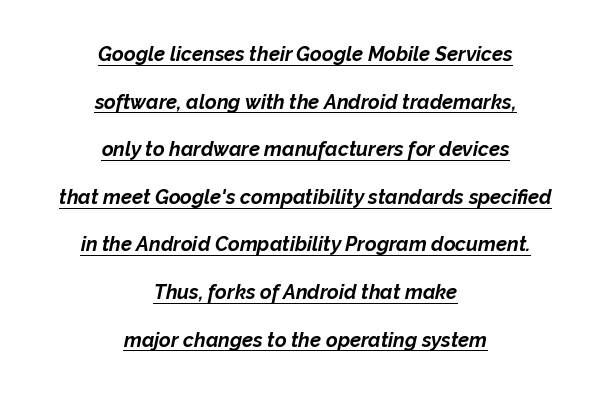
Q: Is the text bold? A: Yes.
Q: Is the text italic (slanted)? A: Yes, it leans right by about 12 degrees.
Q: Is the text underlined? A: Yes.
Q: How is the paragraph aligned? A: Centered.
Q: Is the spacing between letters normal or unusually wide? A: Normal.
Q: Is the spacing between lines tight, normal or loose? A: Loose.
